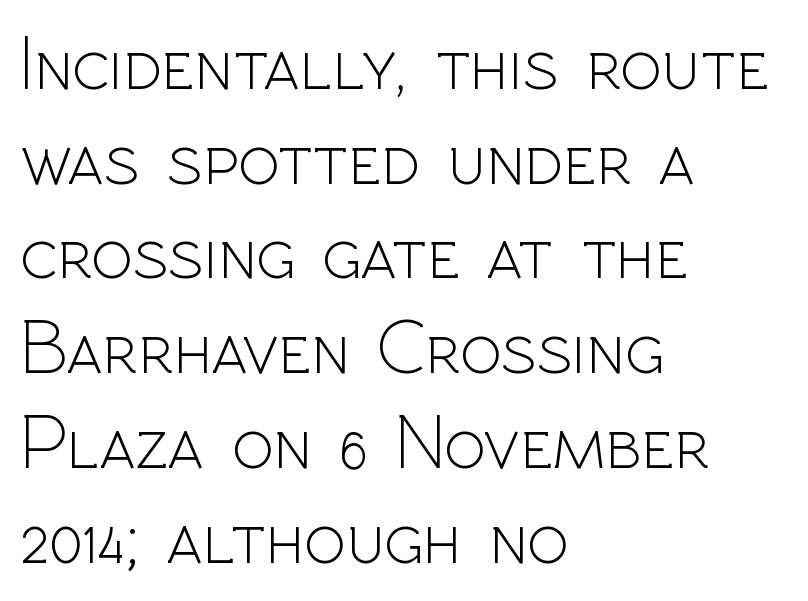
Horizontally, the lines are justified to the leading edge only. These lines are composed in type without serifs. You can tell it's not italic because the verticals are truly vertical. Ink coverage per letter is moderate at most. Clear beneath every line of the passage. Students, note that the glyphs here touch the page at normal intervals.
